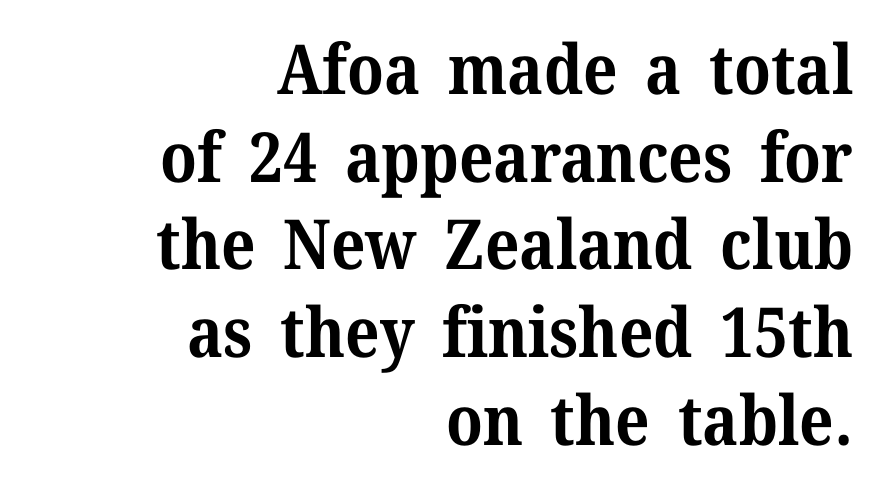
Looks like regular typesetting: each glyph gets only the width it needs. Thick stems and heavy bowls — unmistakably bold. The designer went with a serif here, giving each stem small feet. Baseline-to-baseline distance is the conventional proportion of letter height.
